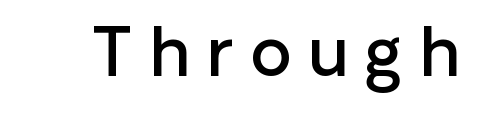
Q: Is the text bold? A: Semi-bold.
Q: Is the text italic (slanted)? A: No, it is upright.
Q: Is the typeface a serif or a sans-serif typeface? A: Sans-serif.
Q: Is the text underlined? A: No.
Q: Is the spacing between letters normal or unusually wide? A: Unusually wide.
Q: Width (condensed, normal, or wide)? A: Normal.
Q: Stroke contrast? A: Low.
Q: x-height? A: Medium.
Q: Monospaced? A: No.
